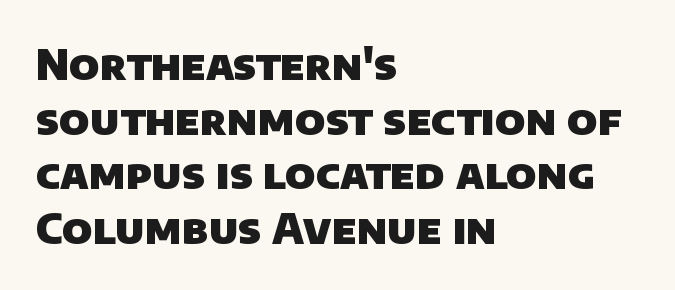
Q: Is the text bold? A: Yes.
Q: Is the typeface a serif or a sans-serif typeface? A: Sans-serif.
Q: Is the text underlined? A: No.
Q: How is the paragraph aligned? A: Left-aligned.
Q: Is the spacing between letters normal or unusually wide? A: Normal.
Q: Is the spacing between lines tight, normal or loose? A: Normal.
Q: Width (condensed, normal, or wide)? A: Normal.
Q: Stroke contrast? A: Low.
Q: x-height? A: Large.
Q: Monospaced? A: No.
